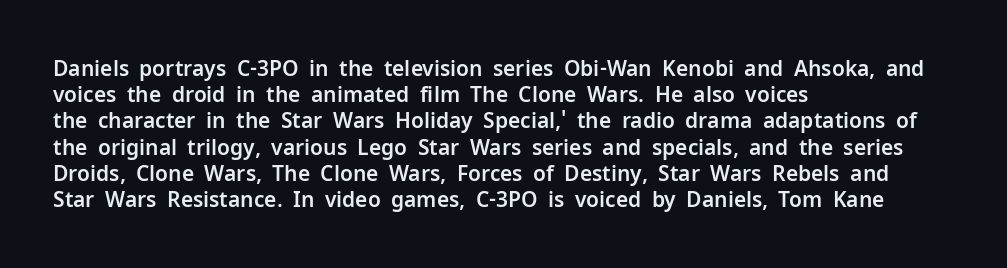
{"italic": "no", "underline": "no", "align": "left", "line_spacing": "normal", "line_spacing_ratio": 1.25, "letter_spacing": "normal", "letter_spacing_em": 0.0, "glyph_px": 21}
